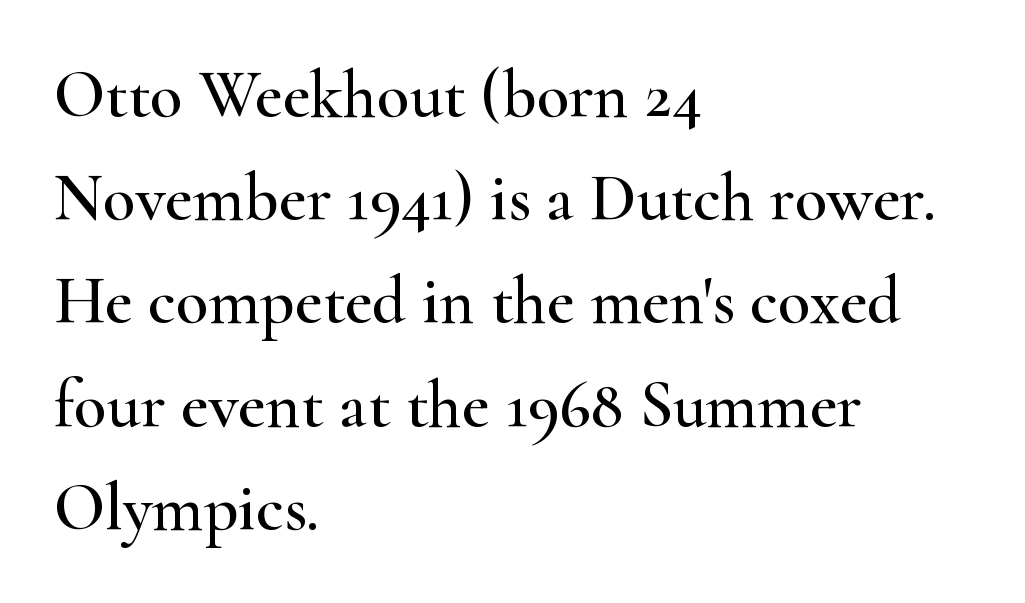
The image shows 67 px wide serif type, upright; set left-aligned, normal line spacing (1.54x), normal letter spacing, not underlined; high stroke contrast and a small x-height.
